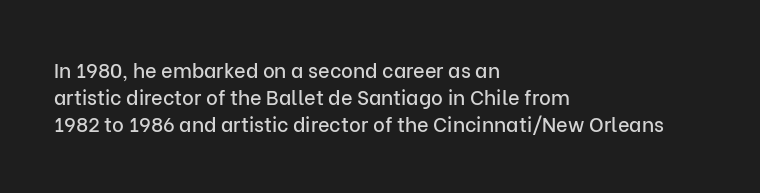
The image shows 20 px text type, upright; set left-aligned, normal line spacing (1.36x), normal letter spacing, not underlined.
